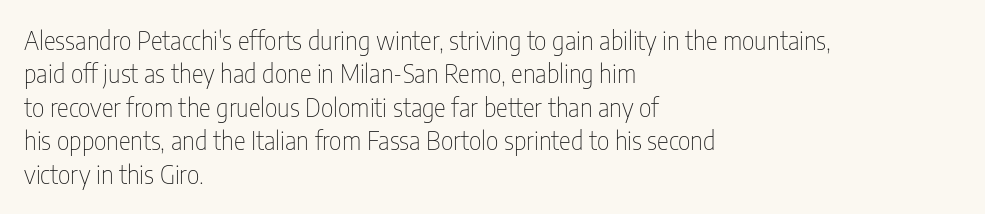
Q: Is the text bold? A: No.
Q: Is the text italic (slanted)? A: No, it is upright.
Q: Is the text underlined? A: No.
Q: How is the paragraph aligned? A: Left-aligned.
Q: Is the spacing between letters normal or unusually wide? A: Normal.
Q: Is the spacing between lines tight, normal or loose? A: Normal.
